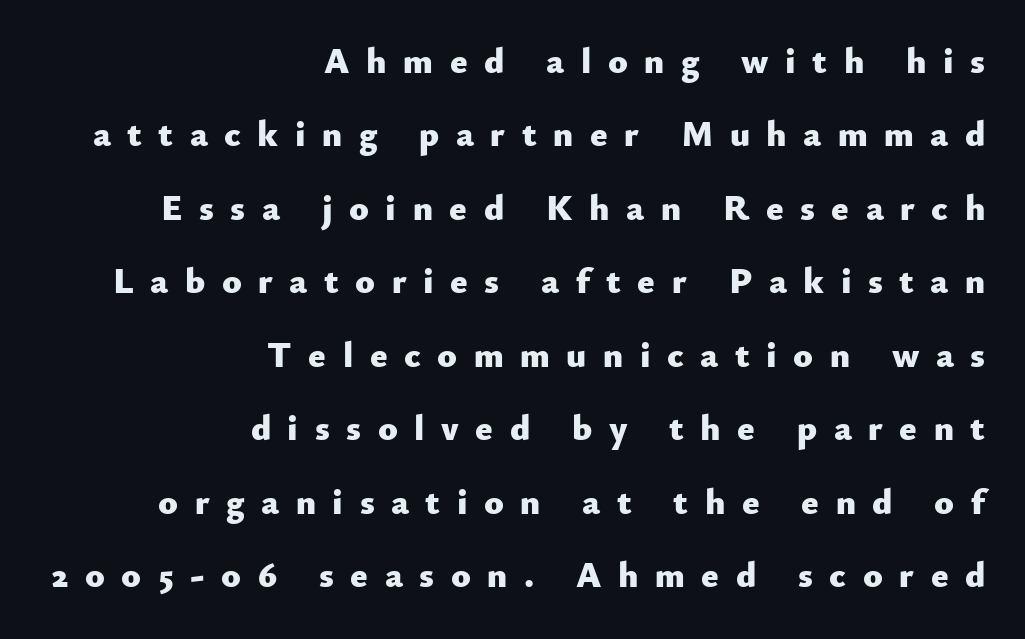
{"serif": "no", "italic": "no", "bold": "yes", "weight": "heavy", "width": "normal", "stroke_contrast": "low", "x_height": "small", "monospaced": "no", "underline": "no", "align": "right", "line_spacing": "loose", "line_spacing_ratio": 2.04, "letter_spacing": "wide", "letter_spacing_em": 0.46, "glyph_px": 36}
